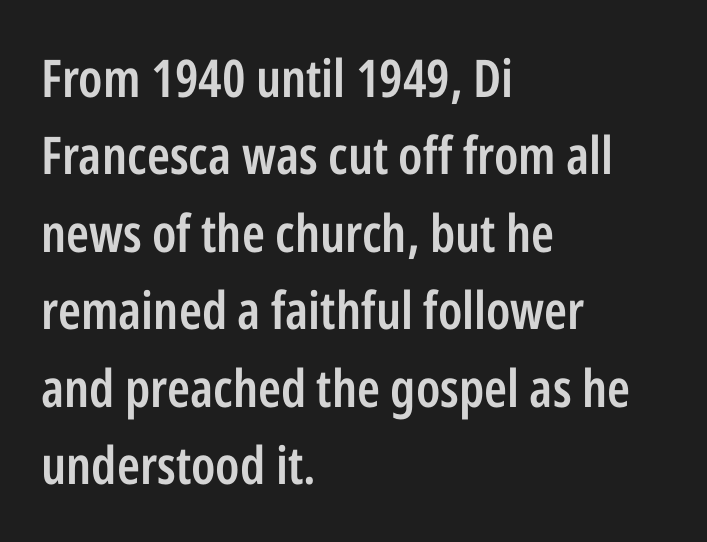
Q: Is the text bold? A: Semi-bold.
Q: Is the text italic (slanted)? A: No, it is upright.
Q: Is the typeface a serif or a sans-serif typeface? A: Sans-serif.
Q: Is the text underlined? A: No.
Q: How is the paragraph aligned? A: Left-aligned.
Q: Is the spacing between letters normal or unusually wide? A: Normal.
Q: Is the spacing between lines tight, normal or loose? A: Normal.
Q: Width (condensed, normal, or wide)? A: Condensed.
Q: Stroke contrast? A: Low.
Q: x-height? A: Medium.
Q: Monospaced? A: No.
